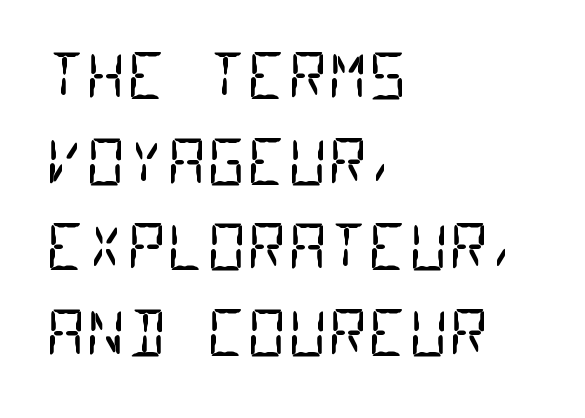
Q: Is the text bold? A: No.
Q: Is the typeface a serif or a sans-serif typeface? A: Sans-serif.
Q: Is the text underlined? A: No.
Q: How is the paragraph aligned? A: Left-aligned.
Q: Is the spacing between letters normal or unusually wide? A: Normal.
Q: Is the spacing between lines tight, normal or loose? A: Normal.
Q: Width (condensed, normal, or wide)? A: Condensed.
Q: Stroke contrast? A: Low.
Q: x-height? A: Large.
Q: Monospaced? A: Yes.
